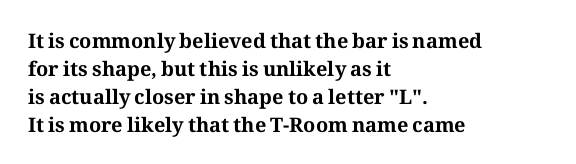
Q: Is the text bold? A: Yes.
Q: Is the text italic (slanted)? A: No, it is upright.
Q: Is the text underlined? A: No.
Q: How is the paragraph aligned? A: Left-aligned.
Q: Is the spacing between letters normal or unusually wide? A: Normal.
Q: Is the spacing between lines tight, normal or loose? A: Normal.
